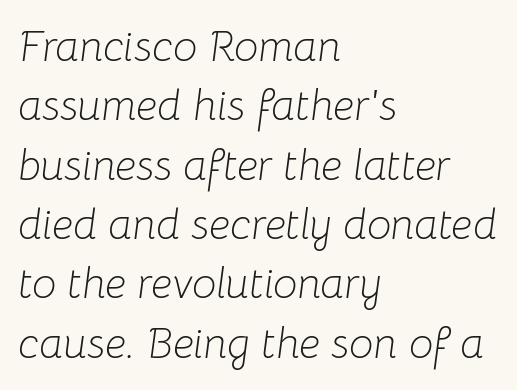
The image shows 43 px light type, italic (leaning right); set left-aligned, normal line spacing (1.38x), normal letter spacing, not underlined; low stroke contrast and a medium x-height.
